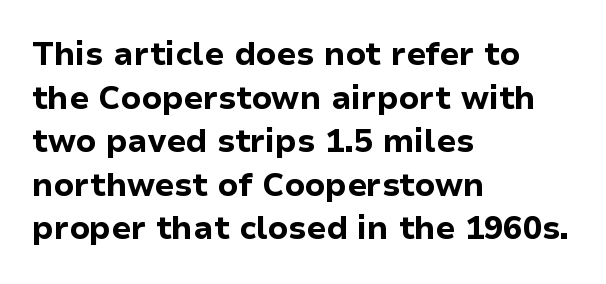
The image shows 32 px bold sans-serif type, upright; set left-aligned, normal line spacing (1.36x), normal letter spacing, not underlined; low stroke contrast and a medium x-height.
